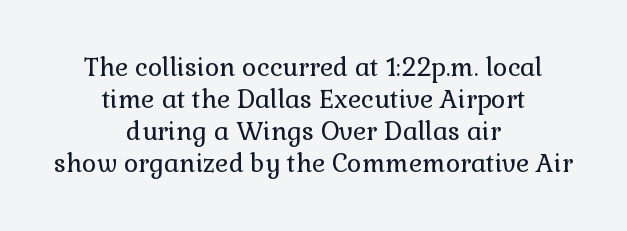
The image shows 25 px text type, upright; set centered, normal line spacing (1.28x), normal letter spacing, not underlined.
